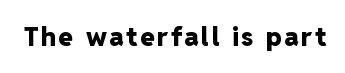
Q: Is the text bold? A: Yes.
Q: Is the text italic (slanted)? A: No, it is upright.
Q: Is the text underlined? A: No.
